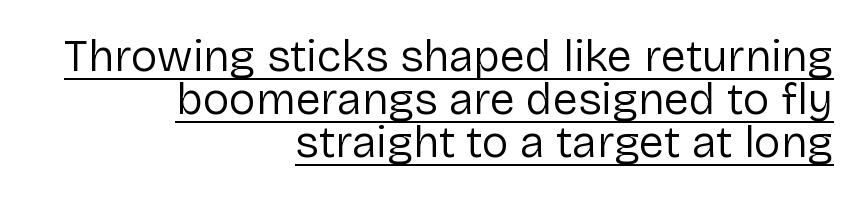
The image shows 45 px regular-weight sans-serif type, upright; set right-aligned, tight line spacing (0.96x), normal letter spacing, underlined; low stroke contrast and a medium x-height.
